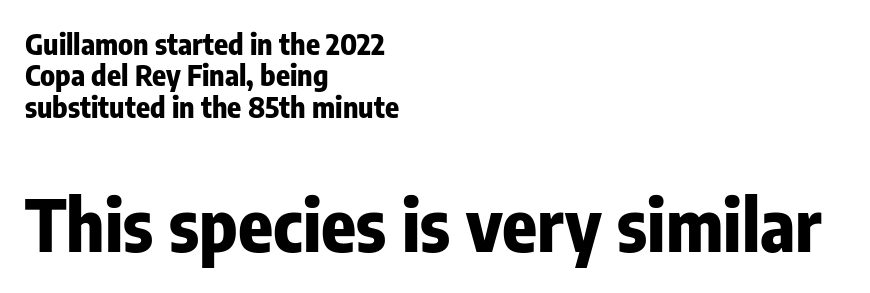
{"serif": "no", "italic": "no", "bold": "yes", "weight": "bold", "width": "condensed", "stroke_contrast": "low", "x_height": "medium", "monospaced": "no", "underline": "no", "align": "left", "line_spacing": "tight", "line_spacing_ratio": 1.08, "letter_spacing": "normal", "letter_spacing_em": 0.0, "larger_block": "second", "size_ratio": 2.48, "glyph_px": 72}
